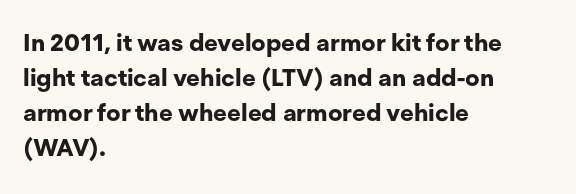
{"italic": "no", "bold": "yes", "underline": "no", "align": "left", "line_spacing": "normal", "line_spacing_ratio": 1.46, "letter_spacing": "normal", "letter_spacing_em": 0.0, "glyph_px": 24}
